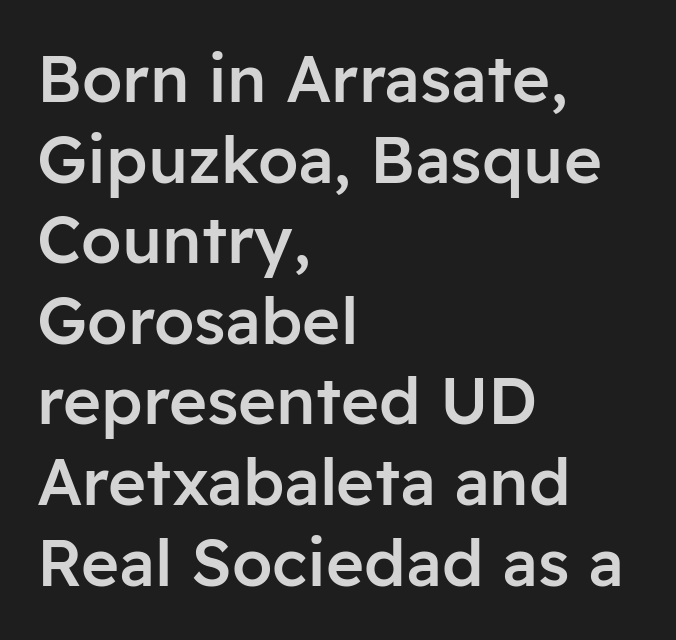
The type is set solid horizontally, with unmodified tracking. This is the in-between weight designers call semibold or demi. Think of a printed novel: that variable character pitch is what you see here. Teacher's note: observe the even left margin — that is flush-left alignment. This is roman type, the default non-slanted kind. Examine the stroke ends and you'll find no serifs.
